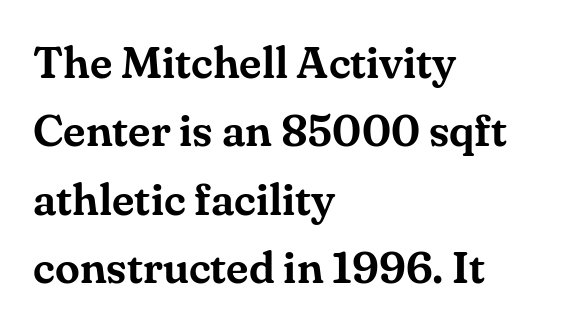
The image shows 45 px serif type, upright; set left-aligned, normal line spacing (1.52x), normal letter spacing, not underlined; medium stroke contrast and a small x-height.
